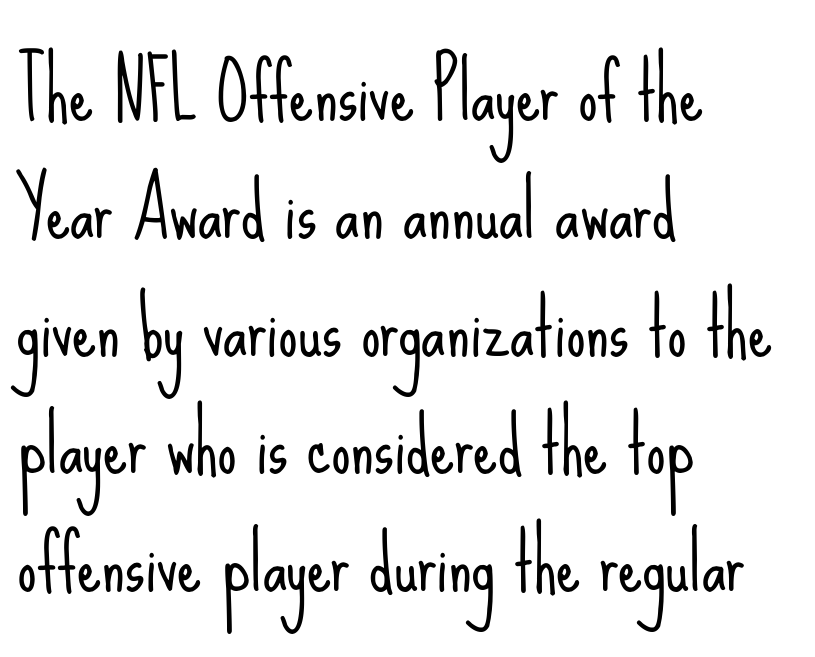
Q: Is the text bold? A: No.
Q: Is the text italic (slanted)? A: No, it is upright.
Q: Is the typeface a serif or a sans-serif typeface? A: Sans-serif.
Q: Is the text underlined? A: No.
Q: How is the paragraph aligned? A: Left-aligned.
Q: Is the spacing between letters normal or unusually wide? A: Normal.
Q: Is the spacing between lines tight, normal or loose? A: Normal.
Q: Width (condensed, normal, or wide)? A: Condensed.
Q: Stroke contrast? A: Low.
Q: x-height? A: Small.
Q: Monospaced? A: No.
